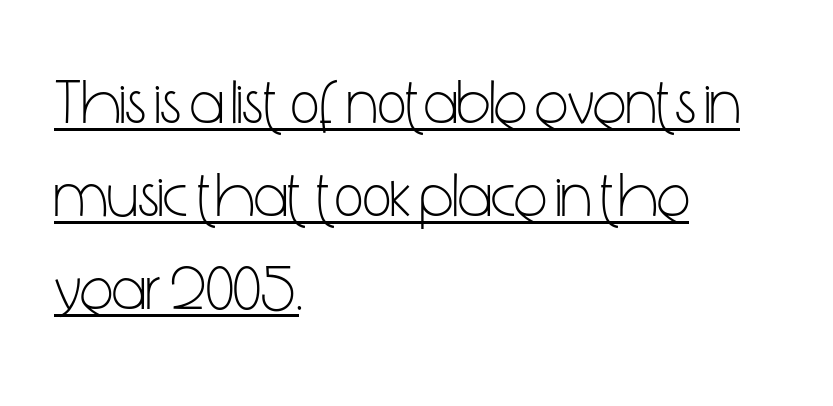
Casual observation: everything's shoved over to the left. Is the stroke heavy? The answer is a plain regular-or-lighter. Whoever set this chose a conventional vertical rhythm. Spacing verdict: proportional, widths tailored to each character. Underlining? Definitely there. The rendering shows plain stroke endings on the letterforms — a sans-serif design.
